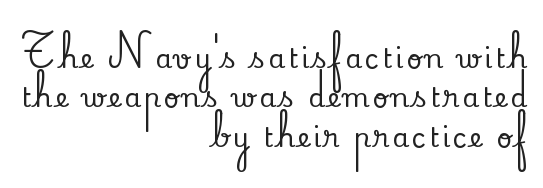
The image shows 27 px text type, upright; set right-aligned, normal line spacing (1.46x), not underlined.
